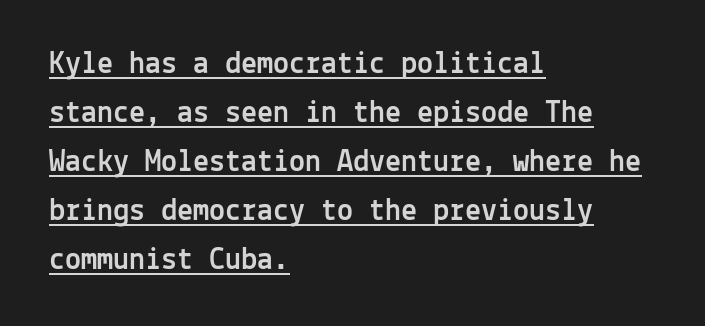
The image shows 32 px sans-serif type, upright, monospaced; set left-aligned, normal line spacing (1.53x), normal letter spacing, underlined; a medium x-height.
